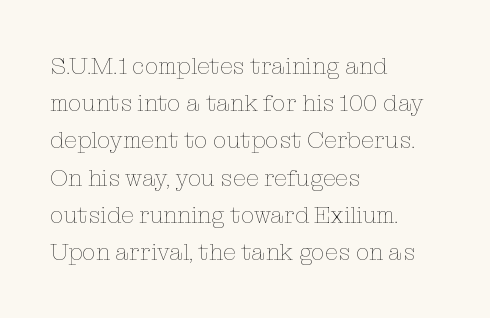
The image shows 24 px text type, upright; set left-aligned, normal line spacing (1.55x), normal letter spacing, not underlined.
